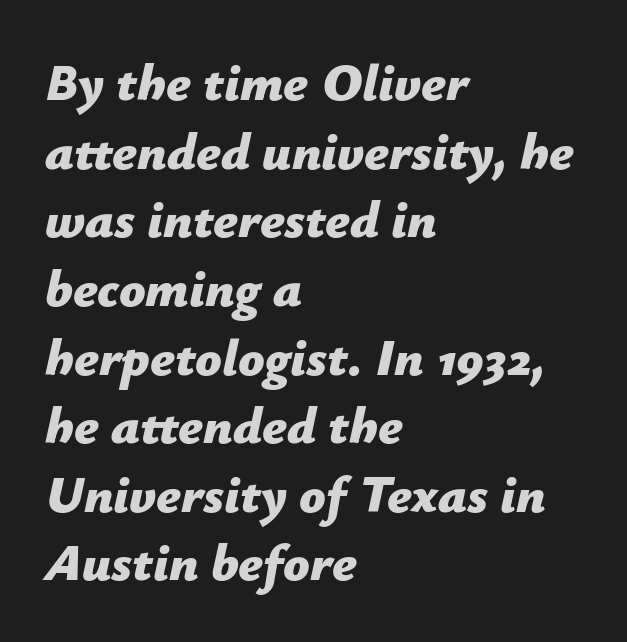
The line texture is even and compact thanks to regular tracking. The space beneath each line is pristine and unruled. Spacing verdict: proportional, widths tailored to each character. Alignment: flush left. The rendering uses a moderate line-height, typical for paragraphs.
